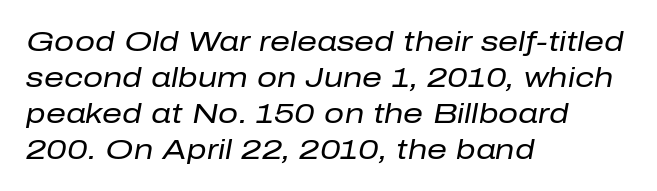
The image shows 28 px regular-weight type, italic (leaning right); set left-aligned, normal line spacing (1.28x), normal letter spacing, not underlined; low stroke contrast and a medium x-height.
